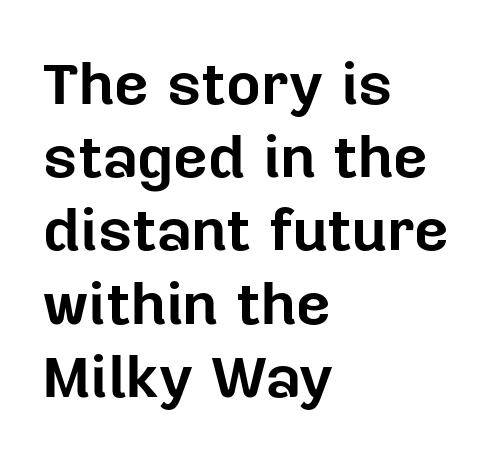
Q: Is the text bold? A: Yes.
Q: Is the text italic (slanted)? A: No, it is upright.
Q: Is the typeface a serif or a sans-serif typeface? A: Sans-serif.
Q: Is the text underlined? A: No.
Q: How is the paragraph aligned? A: Left-aligned.
Q: Is the spacing between letters normal or unusually wide? A: Normal.
Q: Width (condensed, normal, or wide)? A: Normal.
Q: Stroke contrast? A: Low.
Q: x-height? A: Medium.
Q: Monospaced? A: No.
